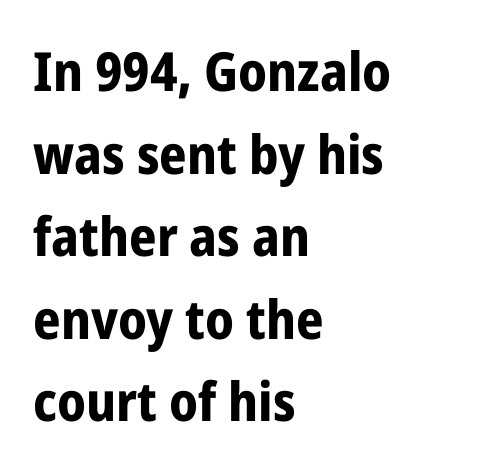
This sample uses an upright cut, with every glyph sitting square on the baseline. The passage shown is not underscored anywhere. A dark, heavy texture on the line: the type is bold. I'd call this a sans setting — the letters go barefoot. Nobody touched the tracking dial on this one.
